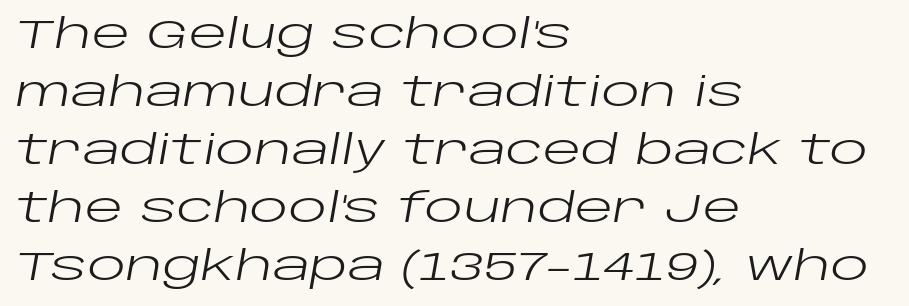
The image shows 40 px regular-weight, wide type, italic (leaning right); set left-aligned, normal line spacing (1.45x), normal letter spacing, not underlined; low stroke contrast and a large x-height.
